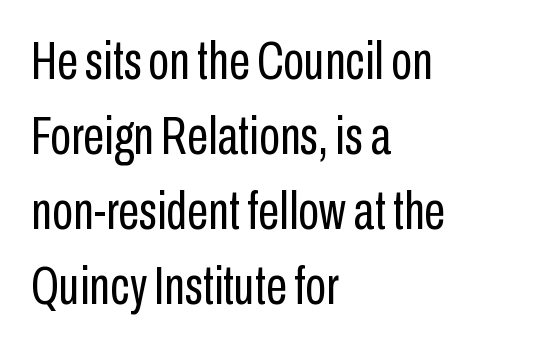
{"serif": "no", "italic": "no", "bold": "no", "weight": "regular", "width": "condensed", "stroke_contrast": "low", "x_height": "medium", "monospaced": "no", "underline": "no", "align": "left", "line_spacing": "normal", "line_spacing_ratio": 1.39, "letter_spacing": "normal", "letter_spacing_em": 0.0, "glyph_px": 54}
